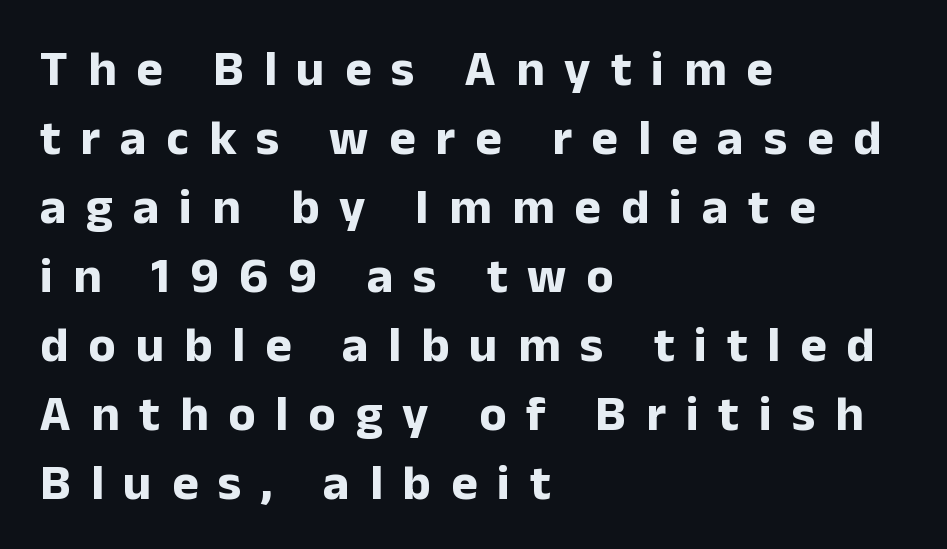
{"serif": "no", "italic": "no", "bold": "yes", "weight": "bold", "width": "normal", "stroke_contrast": "low", "x_height": "medium", "monospaced": "no", "underline": "no", "align": "left", "line_spacing": "normal", "line_spacing_ratio": 1.38, "letter_spacing": "wide", "letter_spacing_em": 0.4, "glyph_px": 50}
